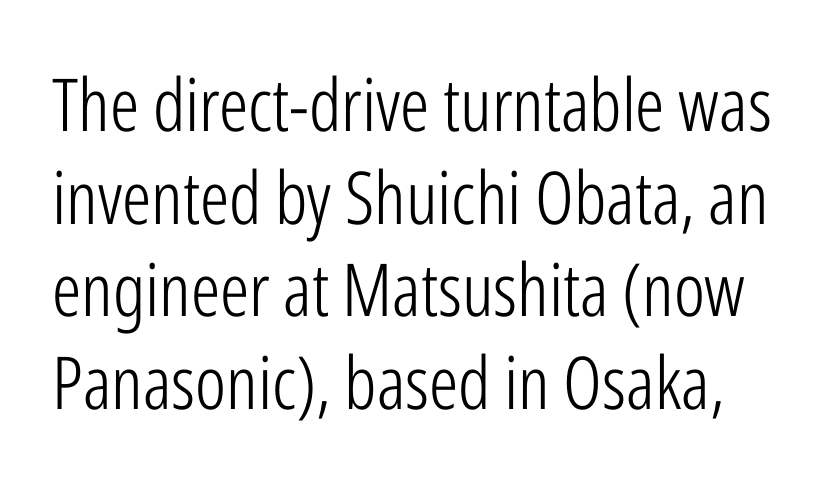
{"serif": "no", "italic": "no", "bold": "no", "weight": "light", "width": "condensed", "stroke_contrast": "low", "x_height": "medium", "monospaced": "no", "underline": "no", "line_spacing": "normal", "line_spacing_ratio": 1.27, "letter_spacing": "normal", "letter_spacing_em": 0.0, "glyph_px": 73}
